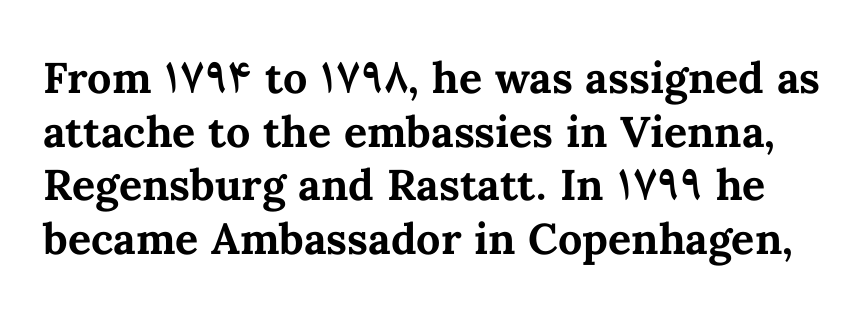
{"italic": "no", "bold": "yes", "weight": "bold", "width": "normal", "stroke_contrast": "medium", "x_height": "medium", "monospaced": "no", "underline": "no", "line_spacing": "normal", "line_spacing_ratio": 1.25, "letter_spacing": "normal", "letter_spacing_em": 0.0, "glyph_px": 43}
